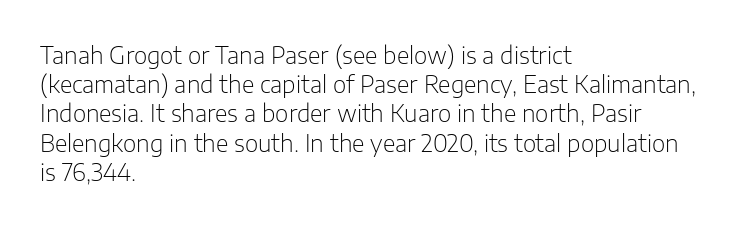
The image shows 23 px text type, upright; set left-aligned, normal line spacing (1.27x), normal letter spacing, not underlined.
